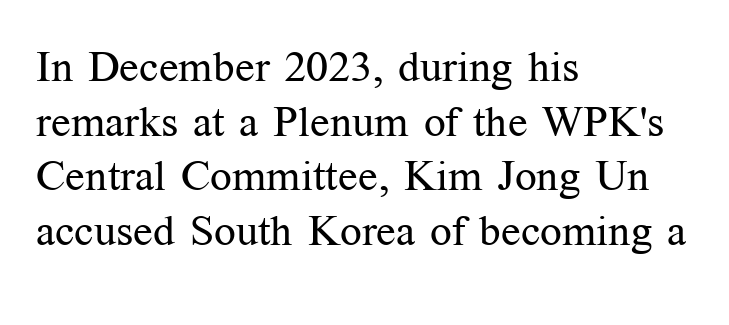
The image shows 43 px regular-weight serif type, upright; set left-aligned, normal line spacing (1.27x), normal letter spacing, not underlined; medium stroke contrast and a medium x-height.
